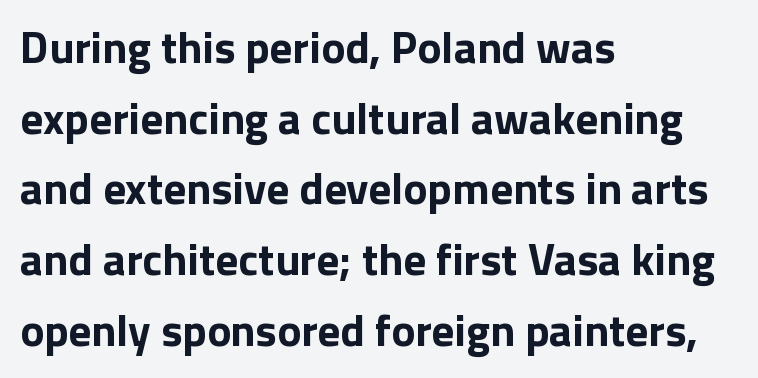
Q: Is the text bold? A: Yes.
Q: Is the text italic (slanted)? A: No, it is upright.
Q: Is the typeface a serif or a sans-serif typeface? A: Sans-serif.
Q: Is the text underlined? A: No.
Q: How is the paragraph aligned? A: Left-aligned.
Q: Is the spacing between letters normal or unusually wide? A: Normal.
Q: Is the spacing between lines tight, normal or loose? A: Normal.
Q: Width (condensed, normal, or wide)? A: Normal.
Q: Stroke contrast? A: Low.
Q: x-height? A: Medium.
Q: Monospaced? A: No.
